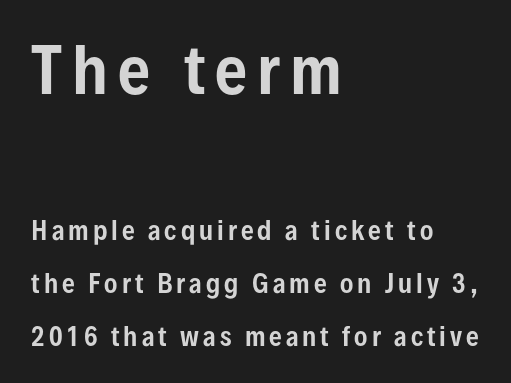
The image shows 63 px condensed sans-serif type, upright; set left-aligned, loose line spacing (2.12x), not underlined; the first (top) block is 2.52x larger; low stroke contrast and a medium x-height.
